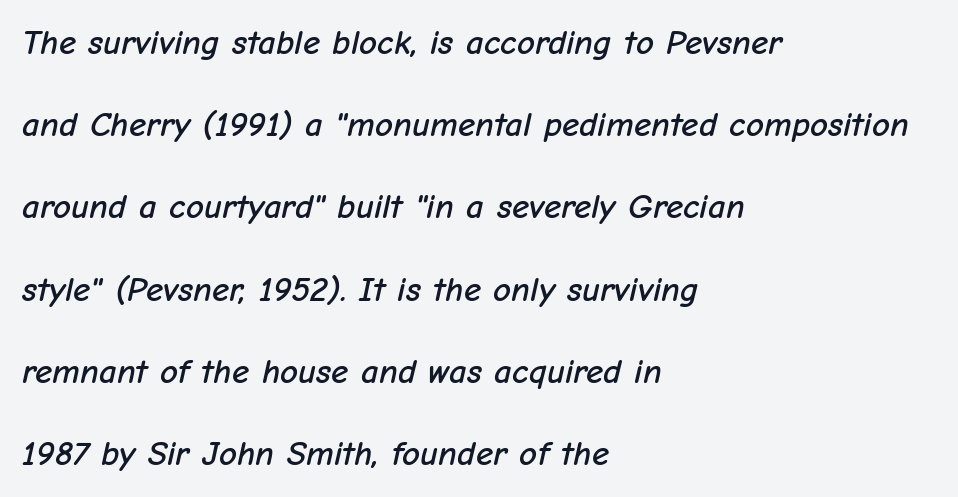
{"italic": "yes", "lean": "right", "slant_degrees": 12, "width": "normal", "stroke_contrast": "low", "x_height": "medium", "monospaced": "no", "underline": "no", "align": "left", "line_spacing": "loose", "line_spacing_ratio": 2.35, "letter_spacing": "normal", "letter_spacing_em": 0.0, "glyph_px": 35}
